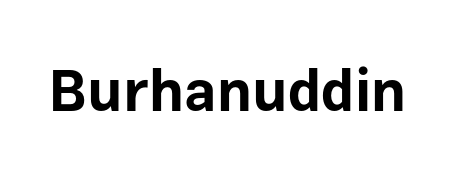
Q: Is the text bold? A: Yes.
Q: Is the text italic (slanted)? A: No, it is upright.
Q: Is the typeface a serif or a sans-serif typeface? A: Sans-serif.
Q: Is the text underlined? A: No.
Q: Is the spacing between letters normal or unusually wide? A: Normal.
Q: Width (condensed, normal, or wide)? A: Normal.
Q: Stroke contrast? A: Low.
Q: x-height? A: Medium.
Q: Monospaced? A: No.
